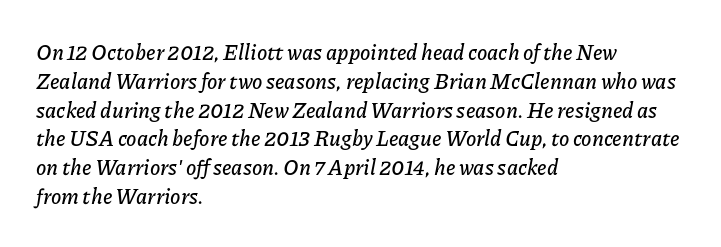
Q: Is the text italic (slanted)? A: Yes, it leans right by about 11 degrees.
Q: Is the text underlined? A: No.
Q: How is the paragraph aligned? A: Left-aligned.
Q: Is the spacing between letters normal or unusually wide? A: Normal.
Q: Is the spacing between lines tight, normal or loose? A: Normal.
